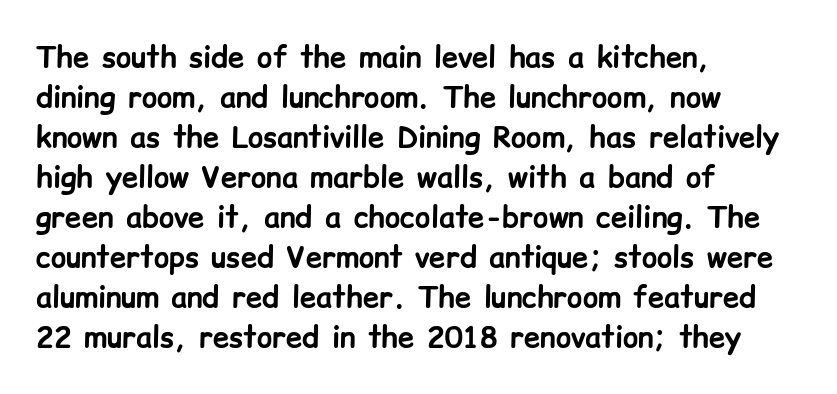
{"serif": "no", "italic": "no", "bold": "yes", "weight": "bold", "width": "normal", "stroke_contrast": "low", "x_height": "medium", "monospaced": "no", "underline": "no", "align": "left", "line_spacing": "normal", "line_spacing_ratio": 1.38, "letter_spacing": "normal", "letter_spacing_em": 0.0, "glyph_px": 29}
